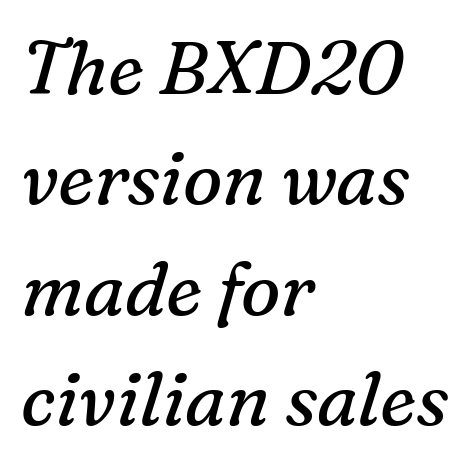
Q: Is the text bold? A: No.
Q: Is the text italic (slanted)? A: Yes, it leans right by about 16 degrees.
Q: Is the typeface a serif or a sans-serif typeface? A: Serif.
Q: Is the text underlined? A: No.
Q: How is the paragraph aligned? A: Left-aligned.
Q: Is the spacing between letters normal or unusually wide? A: Normal.
Q: Is the spacing between lines tight, normal or loose? A: Normal.
Q: Width (condensed, normal, or wide)? A: Normal.
Q: Stroke contrast? A: Medium.
Q: x-height? A: Medium.
Q: Monospaced? A: No.
